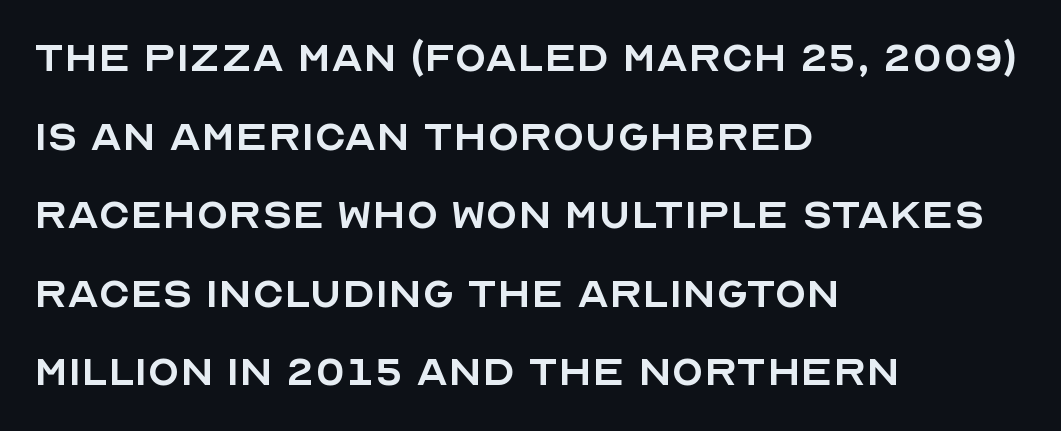
The image shows 52 px regular-weight sans-serif type, upright; set left-aligned, normal line spacing (1.51x), normal letter spacing, not underlined; a large x-height.
